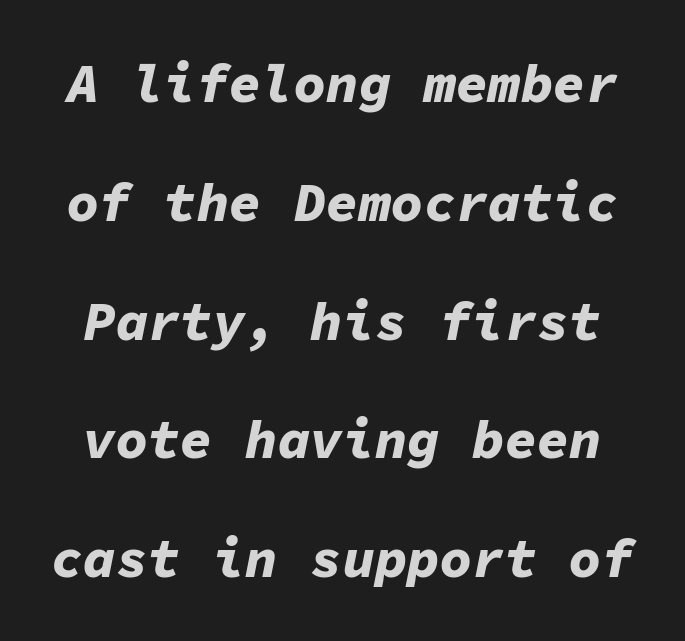
The image shows 54 px bold type, italic (leaning right), monospaced; set loose line spacing (2.2x), normal letter spacing, not underlined; low stroke contrast and a medium x-height.
